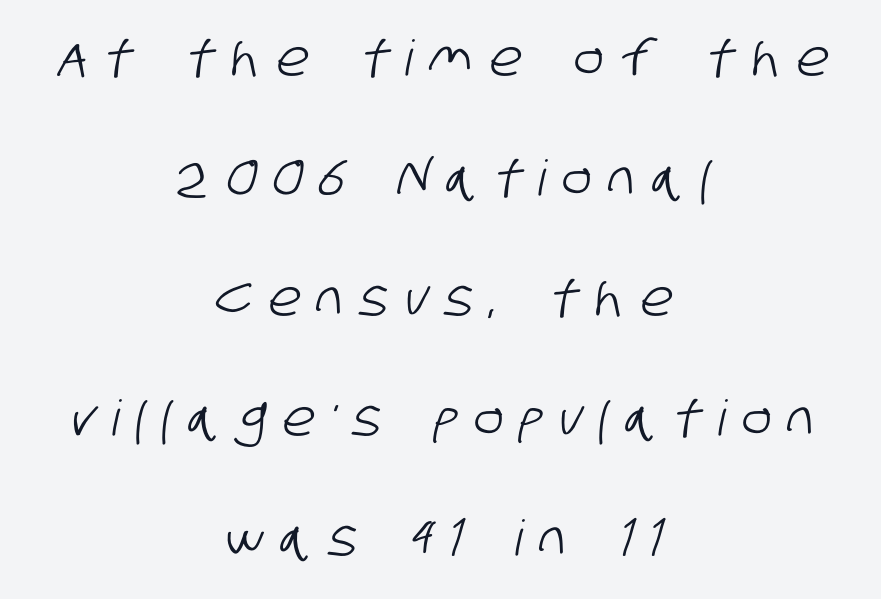
Teacher's note: observe the equal gaps on both sides — that is centered alignment. Glyph-to-glyph distance is far greater than everyday printed text. Do the characters align in a grid? No, the font is proportional. The rendering shows plain stroke endings on the letterforms — a sans-serif design. Whoever set this chose breathing room over compactness in the vertical rhythm. Glance below the letters and you will spot only blank space.
